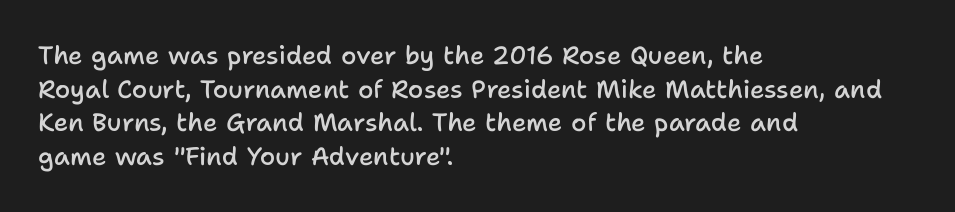
Is there any slant? The stems are plumb. Only glyphs here, with clear space below each row. A fair bit of extra ink — the face is semibold, not bold. Honestly, the row spacing looks completely unremarkable. These lines stack with their left ends in a neat column.
